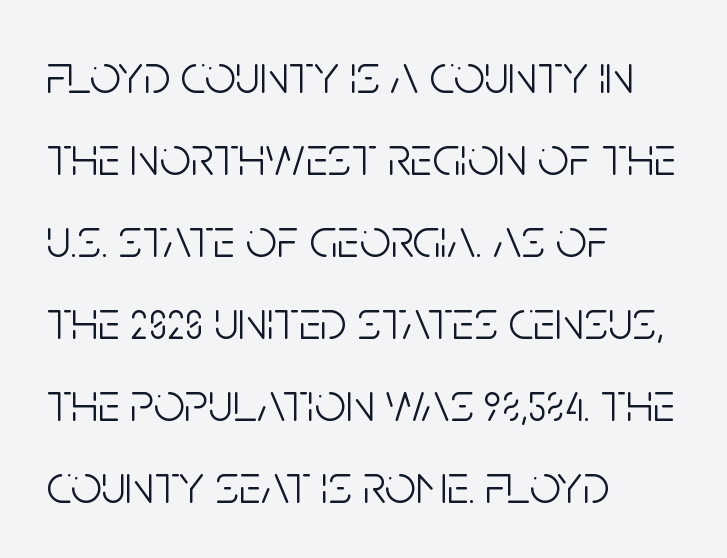
Horizontal alignment here is leftward, the default for most running prose. Check the space under the baseline: it is left empty. Leading matches the norm, producing a regular column. The glyphs in this specimen are sans serif. Is the stroke heavy? The answer is a plain regular-or-lighter.
